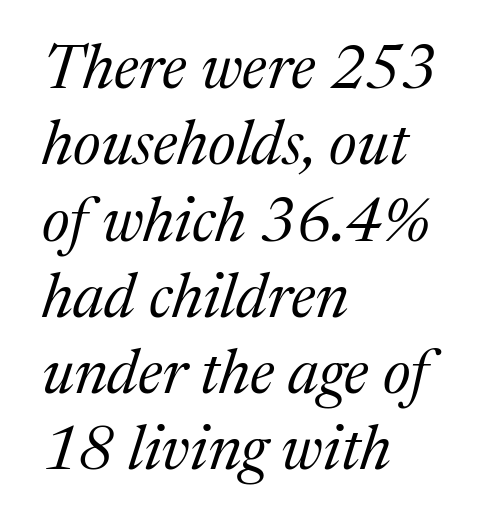
Q: Is the text bold? A: No.
Q: Is the text italic (slanted)? A: Yes, it leans right by about 17 degrees.
Q: Is the typeface a serif or a sans-serif typeface? A: Serif.
Q: Is the text underlined? A: No.
Q: How is the paragraph aligned? A: Left-aligned.
Q: Is the spacing between letters normal or unusually wide? A: Normal.
Q: Width (condensed, normal, or wide)? A: Normal.
Q: Stroke contrast? A: Medium.
Q: x-height? A: Medium.
Q: Monospaced? A: No.
